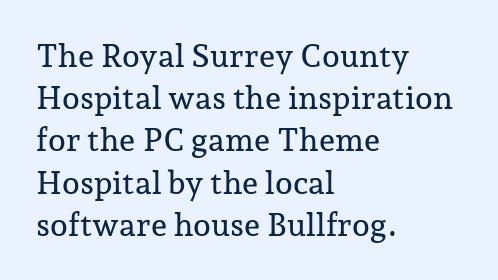
In terms of leading, this rendering sits right in the middle. The text block is weighted toward the left margin, trailing off unevenly rightward. Clear beneath every line of the passage. The passage shown is typed in a proportional face where columns would drift. A typesetter would mark this as roman, not italic. Honestly, the letter spacing is just normal — you wouldn't notice it.
